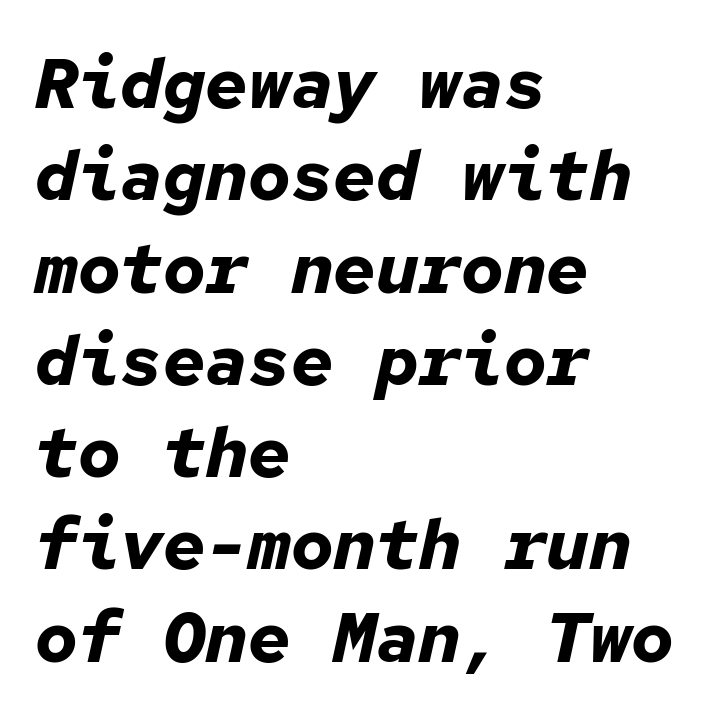
{"italic": "yes", "lean": "right", "slant_degrees": 12, "bold": "yes", "weight": "bold", "width": "normal", "stroke_contrast": "low", "x_height": "medium", "monospaced": "yes", "underline": "no", "align": "left", "line_spacing": "normal", "line_spacing_ratio": 1.3, "letter_spacing": "normal", "letter_spacing_em": 0.0, "glyph_px": 71}
